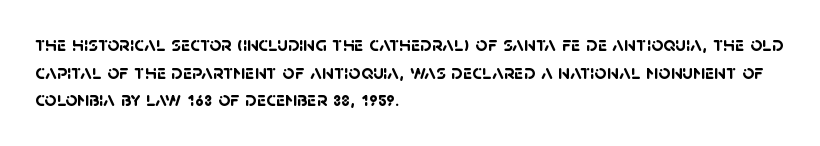
Q: Is the text bold? A: Yes.
Q: Is the text underlined? A: No.
Q: How is the paragraph aligned? A: Left-aligned.
Q: Is the spacing between letters normal or unusually wide? A: Normal.
Q: Is the spacing between lines tight, normal or loose? A: Normal.
